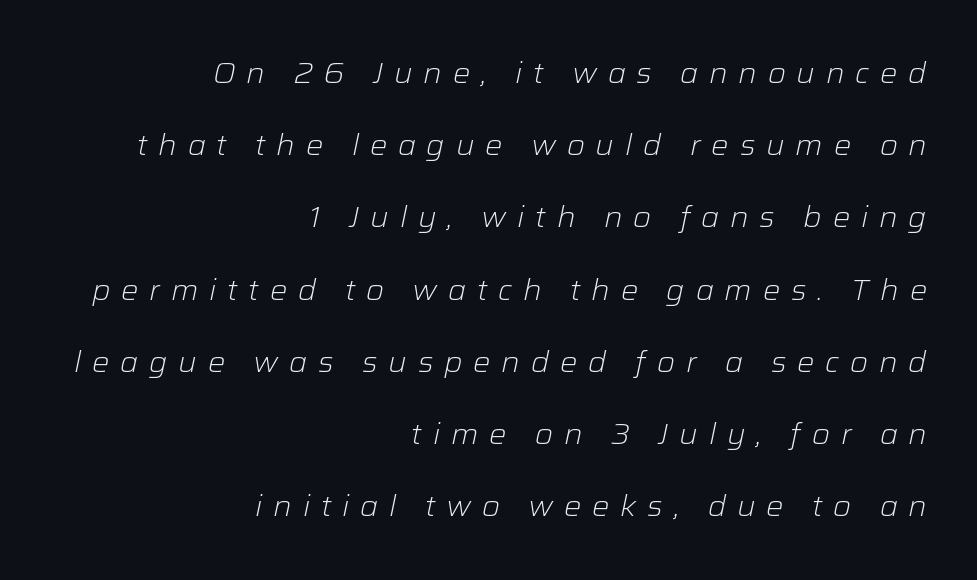
The image shows 29 px light type, italic (leaning right); set right-aligned, loose line spacing (2.49x), unusually wide letter spacing (+0.37 em), not underlined; low stroke contrast and a medium x-height.
